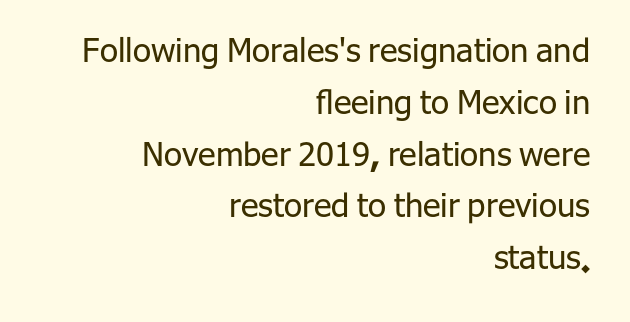
Q: Is the text bold? A: No.
Q: Is the text italic (slanted)? A: No, it is upright.
Q: Is the typeface a serif or a sans-serif typeface? A: Sans-serif.
Q: Is the text underlined? A: No.
Q: How is the paragraph aligned? A: Right-aligned.
Q: Is the spacing between letters normal or unusually wide? A: Normal.
Q: Is the spacing between lines tight, normal or loose? A: Normal.
Q: Width (condensed, normal, or wide)? A: Normal.
Q: Stroke contrast? A: Low.
Q: x-height? A: Medium.
Q: Monospaced? A: No.
